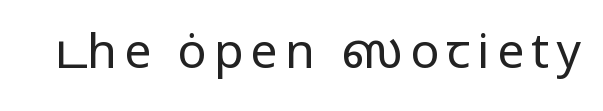
Do the letters lean? They stand straight. Classification — sans serif. The strokes are not fattened; the text isn't bold. Think of a printed novel: that variable character pitch is what you see here. Plain, unruled lines of type.
